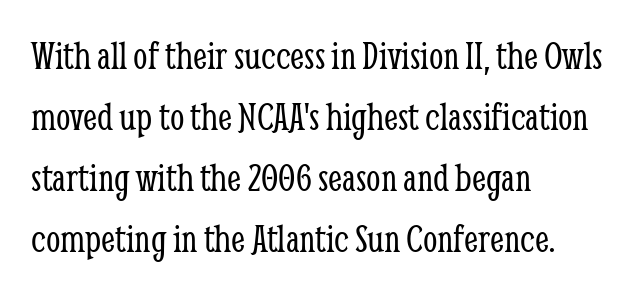
{"serif": "yes", "italic": "no", "bold": "no", "weight": "light", "width": "condensed", "stroke_contrast": "low", "x_height": "medium", "monospaced": "no", "underline": "no", "align": "left", "line_spacing": "normal", "line_spacing_ratio": 1.49, "letter_spacing": "normal", "letter_spacing_em": 0.0, "glyph_px": 41}
